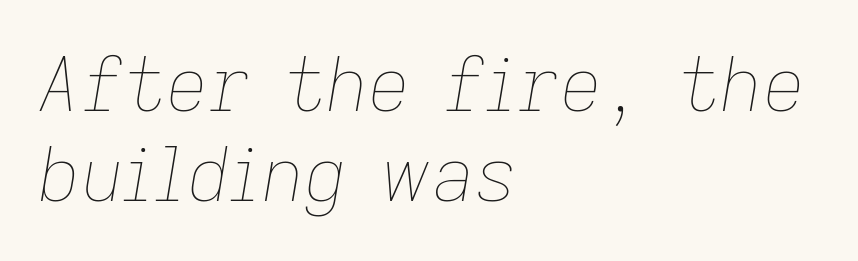
The image shows 74 px thin type, italic (leaning right); set left-aligned, line spacing 1.22x, normal letter spacing, not underlined; low stroke contrast and a medium x-height.
